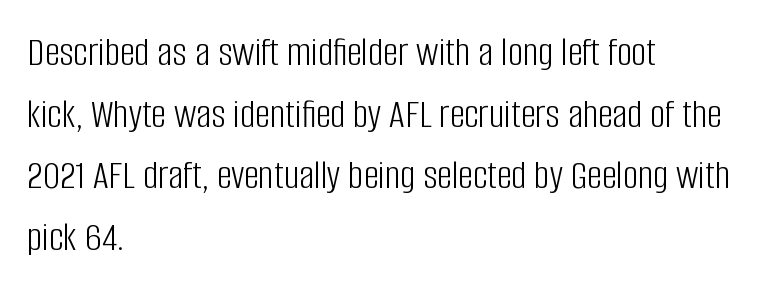
Q: Is the text bold? A: No.
Q: Is the text italic (slanted)? A: No, it is upright.
Q: Is the typeface a serif or a sans-serif typeface? A: Sans-serif.
Q: Is the text underlined? A: No.
Q: How is the paragraph aligned? A: Left-aligned.
Q: Is the spacing between letters normal or unusually wide? A: Normal.
Q: Is the spacing between lines tight, normal or loose? A: Normal.
Q: Width (condensed, normal, or wide)? A: Condensed.
Q: Stroke contrast? A: Low.
Q: x-height? A: Large.
Q: Monospaced? A: No.
